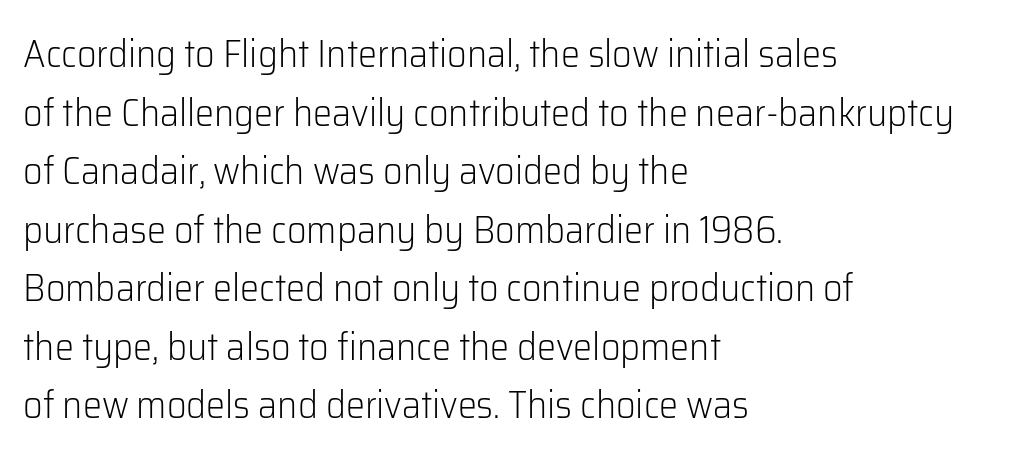
Q: Is the text bold? A: No.
Q: Is the text italic (slanted)? A: No, it is upright.
Q: Is the typeface a serif or a sans-serif typeface? A: Sans-serif.
Q: Is the text underlined? A: No.
Q: How is the paragraph aligned? A: Left-aligned.
Q: Is the spacing between letters normal or unusually wide? A: Normal.
Q: Is the spacing between lines tight, normal or loose? A: Normal.
Q: Width (condensed, normal, or wide)? A: Normal.
Q: Stroke contrast? A: Low.
Q: x-height? A: Medium.
Q: Monospaced? A: No.
